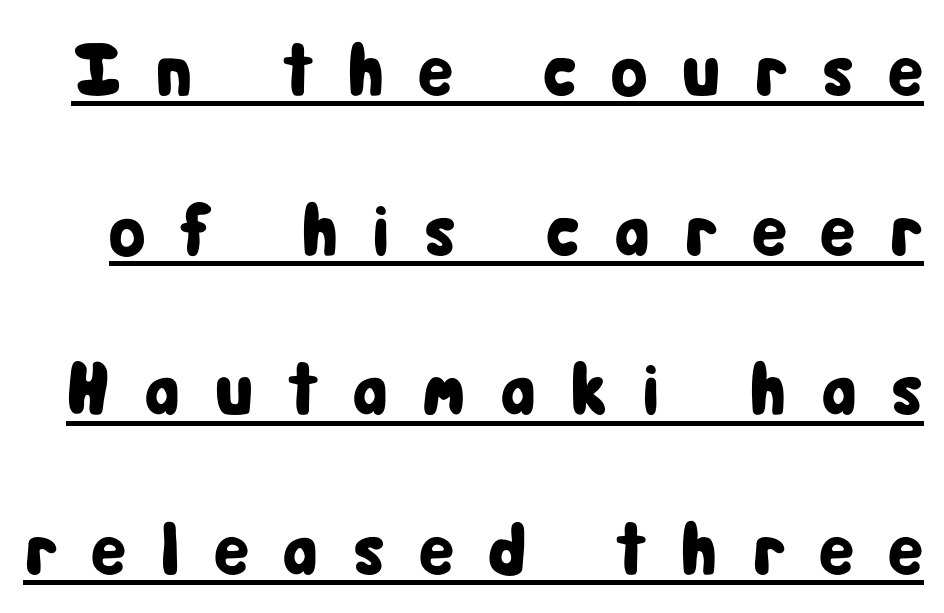
{"serif": "no", "italic": "no", "width": "condensed", "stroke_contrast": "low", "x_height": "medium", "monospaced": "no", "underline": "yes", "line_spacing": "loose", "line_spacing_ratio": 2.13, "letter_spacing": "wide", "letter_spacing_em": 0.45, "glyph_px": 75}
